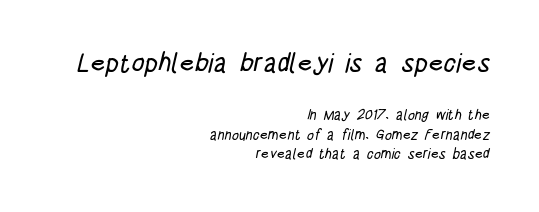
Q: Is the text underlined? A: No.
Q: How is the paragraph aligned? A: Right-aligned.
Q: Is the spacing between letters normal or unusually wide? A: Normal.
Q: Is the spacing between lines tight, normal or loose? A: Normal.
Q: Which block of text is set in a larger size, the first (top) or the second (bottom)? A: The first (top) one.
